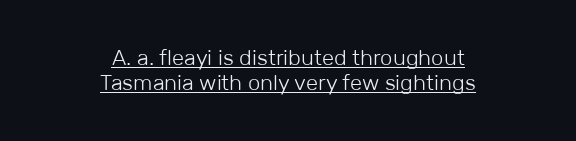
Q: Is the text bold? A: No.
Q: Is the text italic (slanted)? A: No, it is upright.
Q: Is the text underlined? A: Yes.
Q: How is the paragraph aligned? A: Centered.
Q: Is the spacing between letters normal or unusually wide? A: Normal.
Q: Is the spacing between lines tight, normal or loose? A: Tight.
